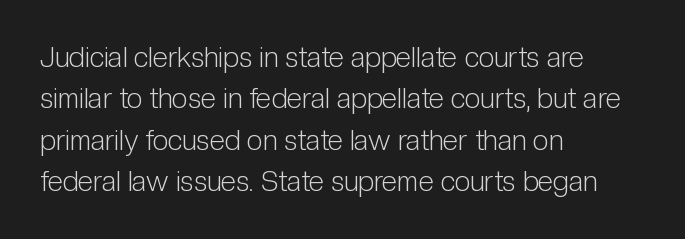
Type style note: lacks serifs. Upright lettering throughout. Which margin do the lines hug? The left one — the right edge is uneven. Heaviness? Minimal to ordinary, like unemphasized prose. A typesetter would call this proportional, since set widths differ per character.
